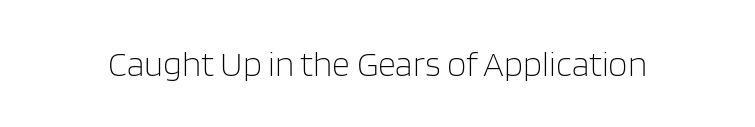
{"serif": "no", "italic": "no", "bold": "no", "weight": "light", "width": "normal", "stroke_contrast": "low", "x_height": "large", "monospaced": "no", "underline": "no", "letter_spacing": "normal", "letter_spacing_em": 0.0, "glyph_px": 35}
